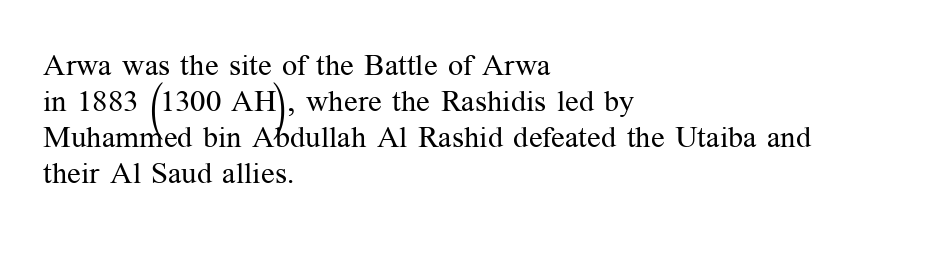
{"serif": "yes", "italic": "no", "bold": "no", "weight": "regular", "width": "normal", "stroke_contrast": "medium", "x_height": "medium", "monospaced": "no", "underline": "no", "align": "left", "line_spacing_ratio": 1.2, "letter_spacing": "normal", "letter_spacing_em": 0.0, "glyph_px": 30}
